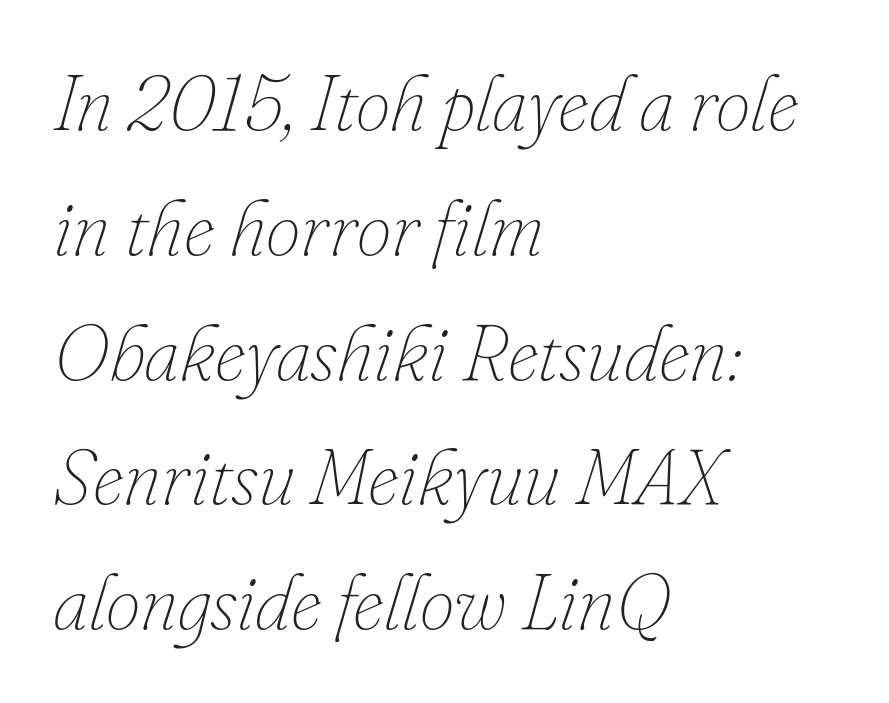
The passage shown leans; its letterforms are oblique. The face used here is proportionally spaced, like ordinary book or web type. The ragged edge is on the right, which tells us the setting is flush left. Each word holds together tightly as a unit, with standard inter-letter gaps. Leading: standard. The letters look calm and open, with moderate or lighter stems.
